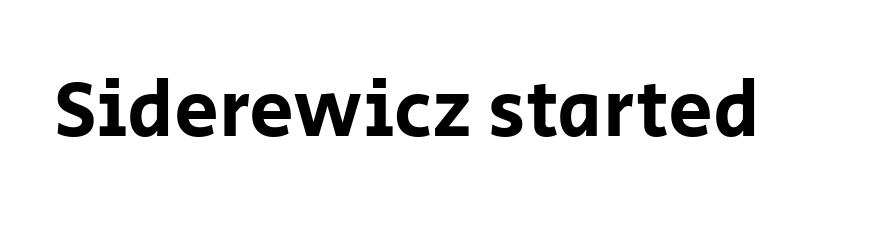
{"serif": "no", "italic": "no", "width": "normal", "stroke_contrast": "low", "x_height": "large", "monospaced": "no", "underline": "no", "letter_spacing": "normal", "letter_spacing_em": 0.0, "glyph_px": 80}
